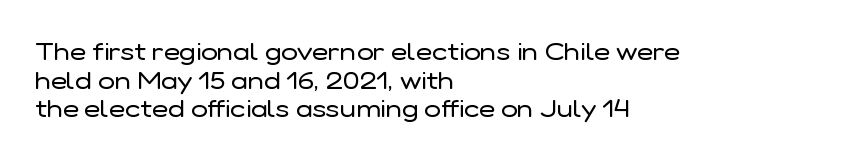
{"italic": "no", "bold": "no", "underline": "no", "align": "left", "line_spacing": "tight", "line_spacing_ratio": 1.15, "letter_spacing": "normal", "letter_spacing_em": 0.0, "glyph_px": 25}
